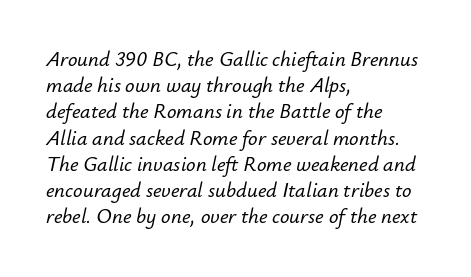
{"italic": "yes", "lean": "right", "slant_degrees": 12, "underline": "no", "align": "left", "line_spacing": "normal", "line_spacing_ratio": 1.25, "letter_spacing": "normal", "letter_spacing_em": 0.0, "glyph_px": 21}
